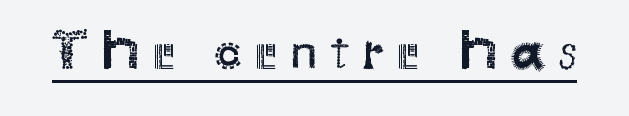
Q: Is the text bold? A: No.
Q: Is the text italic (slanted)? A: No, it is upright.
Q: Is the typeface a serif or a sans-serif typeface? A: Sans-serif.
Q: Is the text underlined? A: Yes.
Q: Is the spacing between letters normal or unusually wide? A: Unusually wide.
Q: Width (condensed, normal, or wide)? A: Normal.
Q: Stroke contrast? A: Medium.
Q: x-height? A: Small.
Q: Monospaced? A: No.
